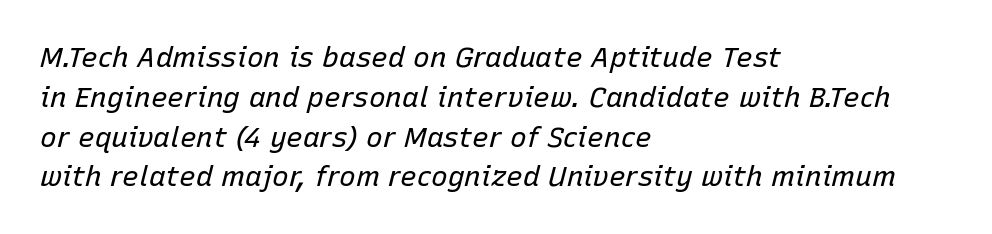
The image shows 28 px regular-weight type, italic (leaning right); set left-aligned, normal line spacing (1.42x), normal letter spacing, not underlined; low stroke contrast and a medium x-height.
